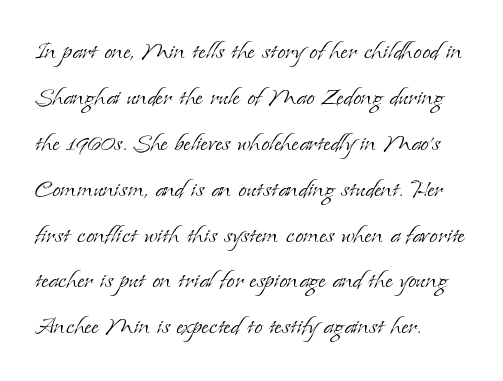
Each letter keeps its own natural width here, so spacing adapts to shape. Glyph-to-glyph distance matches everyday printed text. Unmarked baselines from the first word to the last. Does the type have serifs? Yes, each stem ends in a small foot. The cut favours lightness, reaching ordinary text weight at its darkest.
